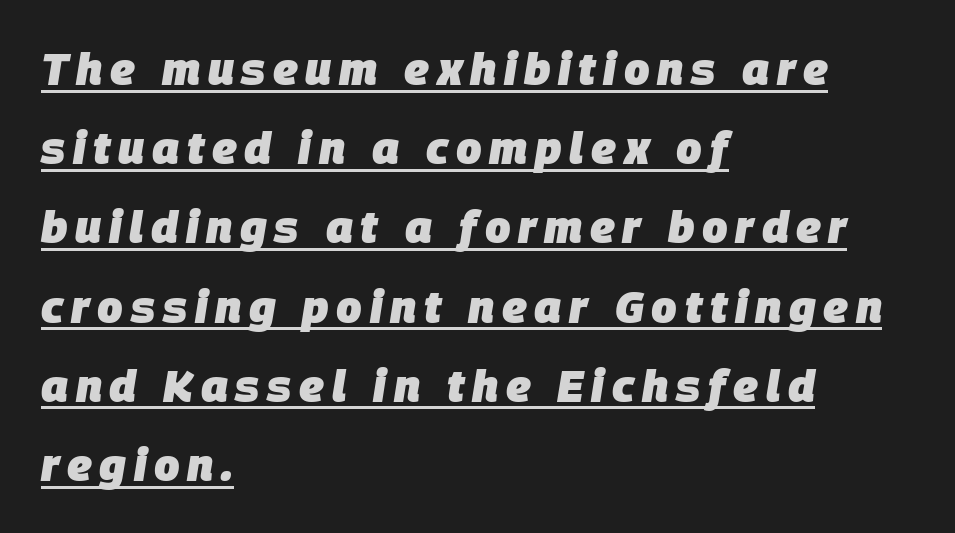
The image shows 45 px heavy type, italic (leaning right); set left-aligned, line spacing 1.76x, underlined; low stroke contrast and a large x-height.
